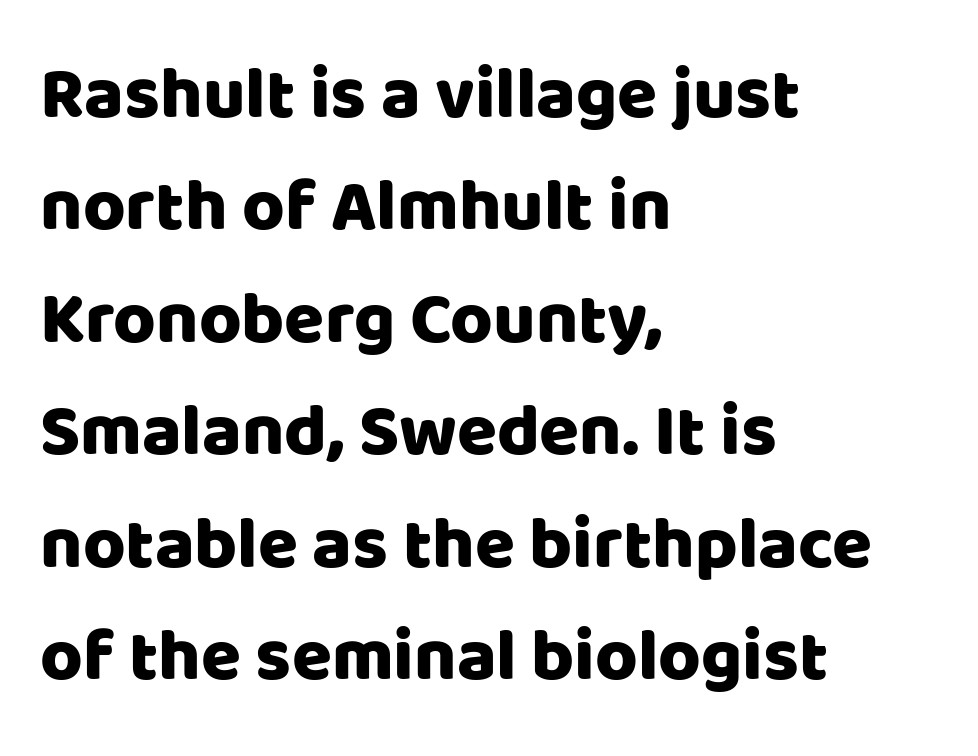
The image shows 73 px sans-serif type, upright; set left-aligned, normal line spacing (1.54x), normal letter spacing, not underlined; low stroke contrast and a large x-height.
